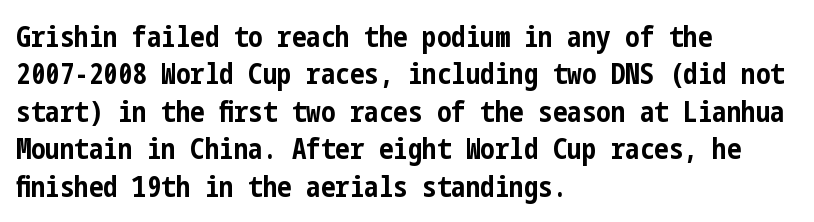
{"serif": "no", "italic": "no", "bold": "yes", "weight": "bold", "width": "condensed", "stroke_contrast": "low", "x_height": "medium", "underline": "no", "align": "left", "line_spacing": "normal", "line_spacing_ratio": 1.29, "letter_spacing": "normal", "letter_spacing_em": 0.0, "glyph_px": 29}
